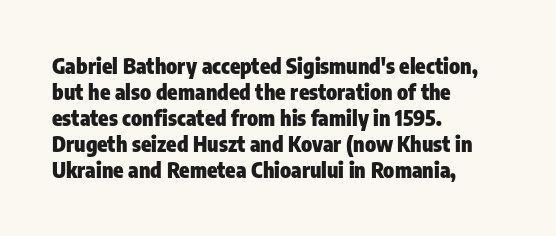
The strokes are fattened all the way to bold. Visually the block forms a straight wall on the left and a jagged coastline on the right. A typesetter would mark this as roman, not italic. The words here are not underlined.
